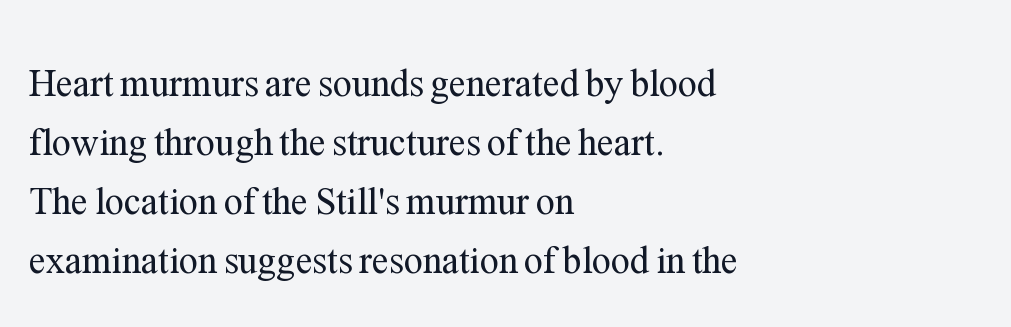
Here the designer chose a conventional face with non-uniform glyph widths. The passage shown is not underscored anywhere. A normal amount of white space separates one row of letters from the next. Letterform terminals end in serifs throughout the passage.
